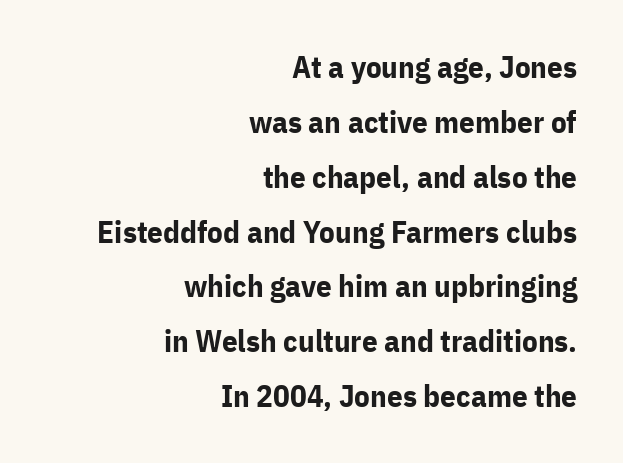
The image shows 31 px bold sans-serif type, upright; set right-aligned, line spacing 1.77x, normal letter spacing, not underlined; low stroke contrast and a medium x-height.
